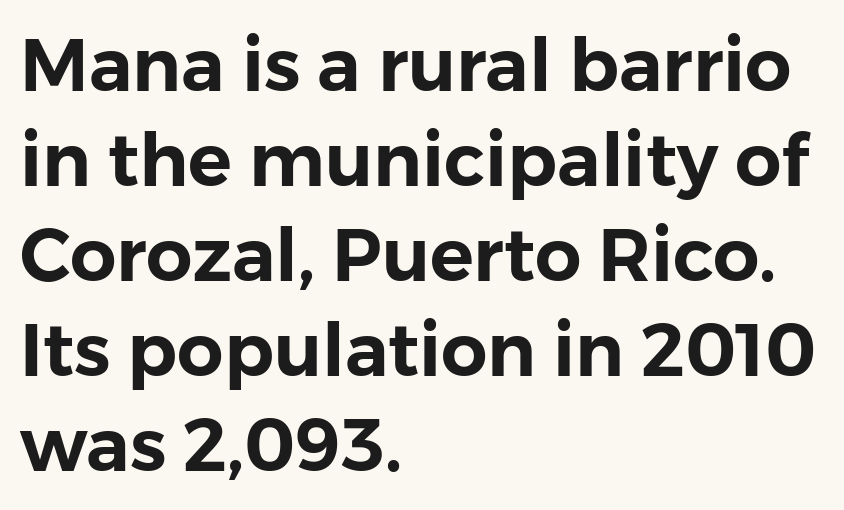
{"serif": "no", "italic": "no", "width": "normal", "stroke_contrast": "low", "x_height": "medium", "monospaced": "no", "underline": "no", "align": "left", "line_spacing": "normal", "line_spacing_ratio": 1.3, "letter_spacing": "normal", "letter_spacing_em": 0.0, "glyph_px": 73}
